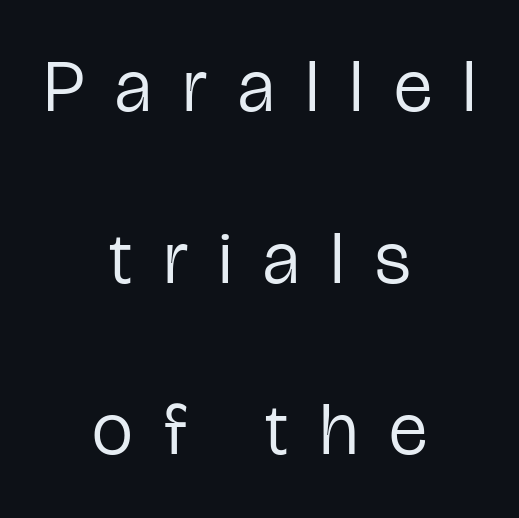
{"serif": "no", "italic": "no", "bold": "no", "weight": "regular", "width": "condensed", "stroke_contrast": "low", "x_height": "medium", "monospaced": "no", "underline": "no", "align": "center", "line_spacing": "loose", "line_spacing_ratio": 2.35, "letter_spacing": "wide", "letter_spacing_em": 0.43, "glyph_px": 73}
